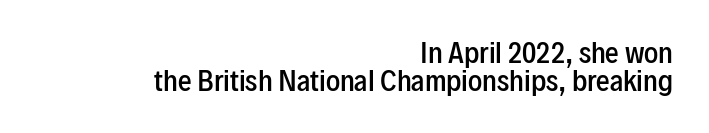
The image shows 27 px text type, upright; set right-aligned, tight line spacing (1.03x), normal letter spacing, not underlined.
